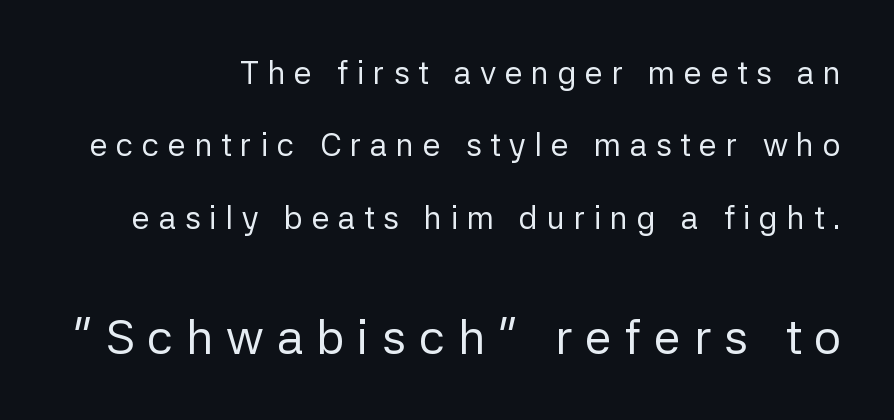
{"serif": "no", "italic": "no", "bold": "no", "weight": "regular", "width": "normal", "stroke_contrast": "low", "x_height": "medium", "monospaced": "no", "underline": "no", "align": "right", "line_spacing": "loose", "line_spacing_ratio": 2.26, "letter_spacing": "wide", "letter_spacing_em": 0.27, "larger_block": "second", "size_ratio": 1.5, "glyph_px": 48}
